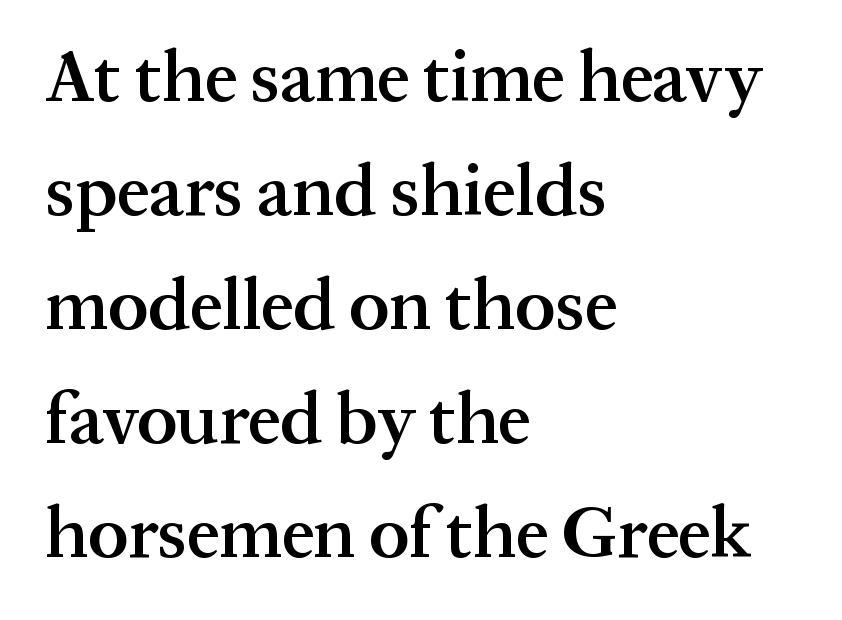
Q: Is the text bold? A: Semi-bold.
Q: Is the text italic (slanted)? A: No, it is upright.
Q: Is the typeface a serif or a sans-serif typeface? A: Serif.
Q: Is the text underlined? A: No.
Q: How is the paragraph aligned? A: Left-aligned.
Q: Is the spacing between letters normal or unusually wide? A: Normal.
Q: Is the spacing between lines tight, normal or loose? A: Normal.
Q: Width (condensed, normal, or wide)? A: Normal.
Q: Stroke contrast? A: Medium.
Q: x-height? A: Medium.
Q: Monospaced? A: No.
